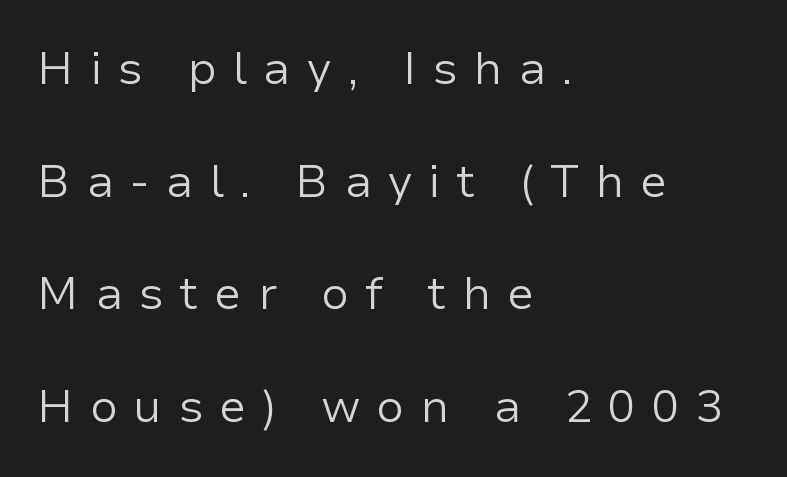
Tracking value appears strongly positive — letters spread wide. Line spacing here is loose. Stems here are at most as thick as an everyday book face. Does the lettering tilt? It doesn't — this is upright. Examine the stroke ends and you'll find no serifs. The strip under each line holds only bare page.
